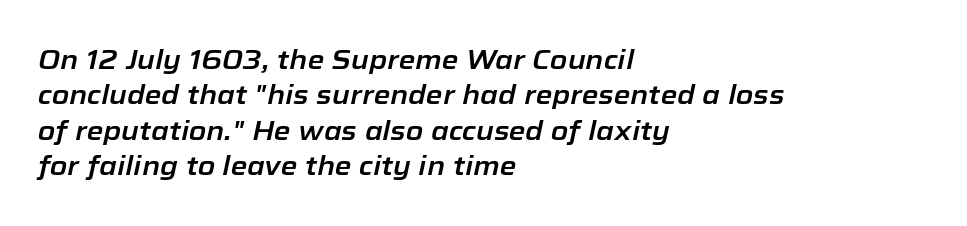
The image shows 27 px text type, italic (leaning right); set left-aligned, normal line spacing (1.31x), normal letter spacing, not underlined.
